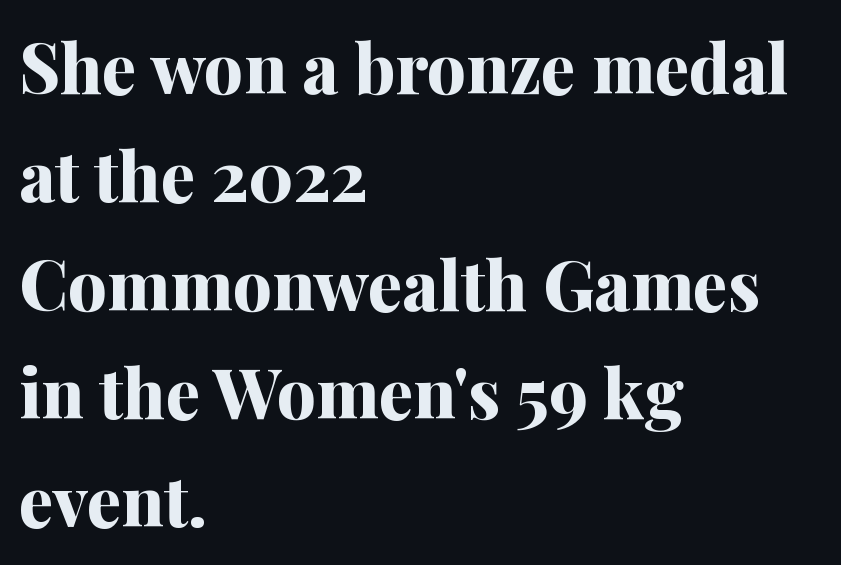
{"serif": "yes", "italic": "no", "bold": "yes", "weight": "bold", "width": "normal", "stroke_contrast": "medium", "x_height": "medium", "monospaced": "no", "underline": "no", "align": "left", "line_spacing": "normal", "line_spacing_ratio": 1.57, "letter_spacing": "normal", "letter_spacing_em": 0.0, "glyph_px": 69}
